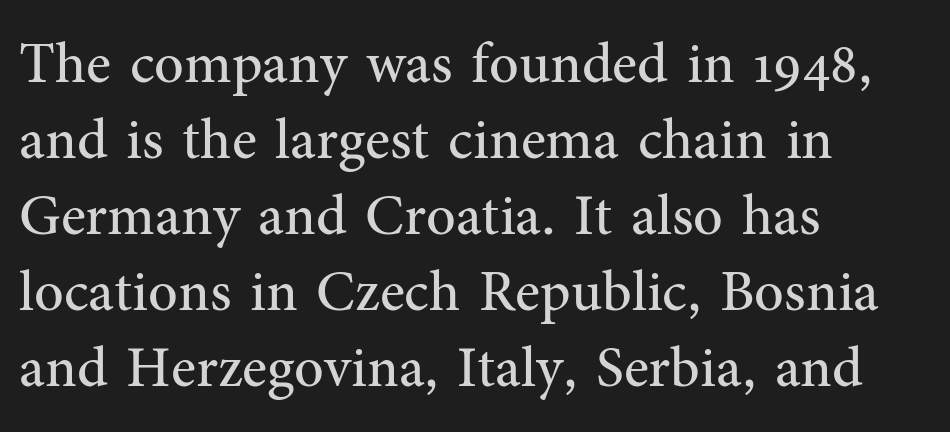
{"serif": "yes", "italic": "no", "bold": "no", "weight": "regular", "width": "normal", "stroke_contrast": "medium", "x_height": "medium", "monospaced": "no", "underline": "no", "align": "left", "line_spacing": "normal", "line_spacing_ratio": 1.31, "letter_spacing": "normal", "letter_spacing_em": 0.0, "glyph_px": 58}
